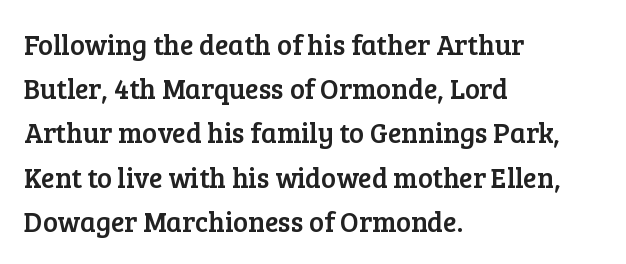
Q: Is the text italic (slanted)? A: No, it is upright.
Q: Is the typeface a serif or a sans-serif typeface? A: Serif.
Q: Is the text underlined? A: No.
Q: How is the paragraph aligned? A: Left-aligned.
Q: Is the spacing between letters normal or unusually wide? A: Normal.
Q: Is the spacing between lines tight, normal or loose? A: Normal.
Q: Width (condensed, normal, or wide)? A: Normal.
Q: Stroke contrast? A: Low.
Q: x-height? A: Medium.
Q: Monospaced? A: No.
